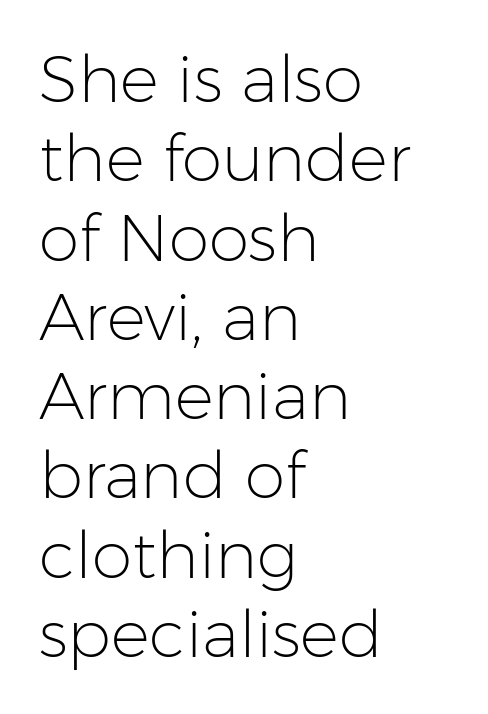
The image shows 65 px light sans-serif type, upright; set left-aligned, line spacing 1.22x, normal letter spacing, not underlined; low stroke contrast and a medium x-height.
